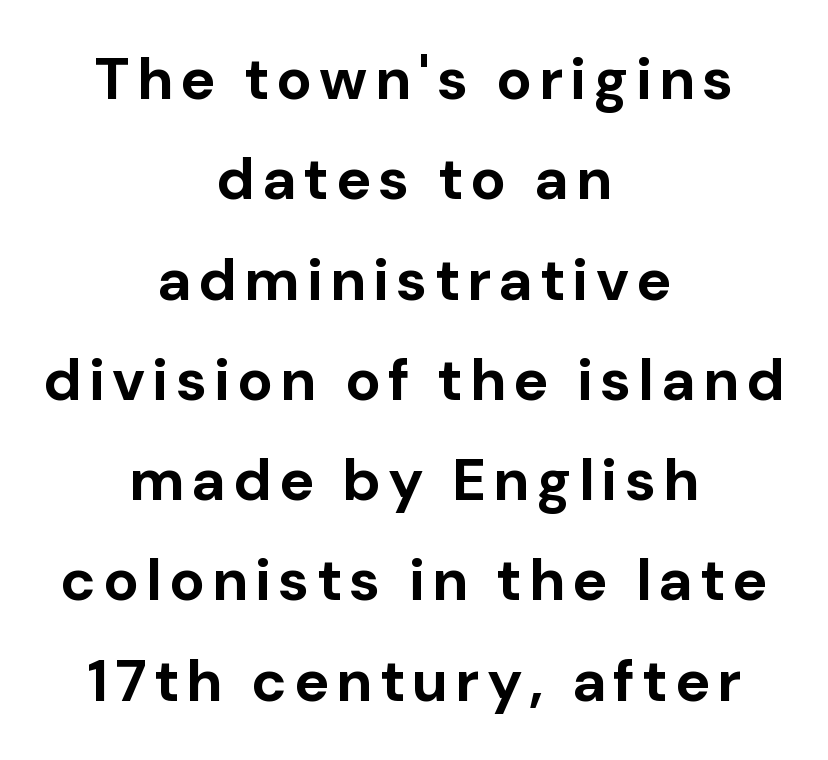
Notice how thick the strokes are: this is what a full bold looks like. Beneath every word, the page is bare. A normal amount of white space separates one row of letters from the next. Layout note: lines centered.
